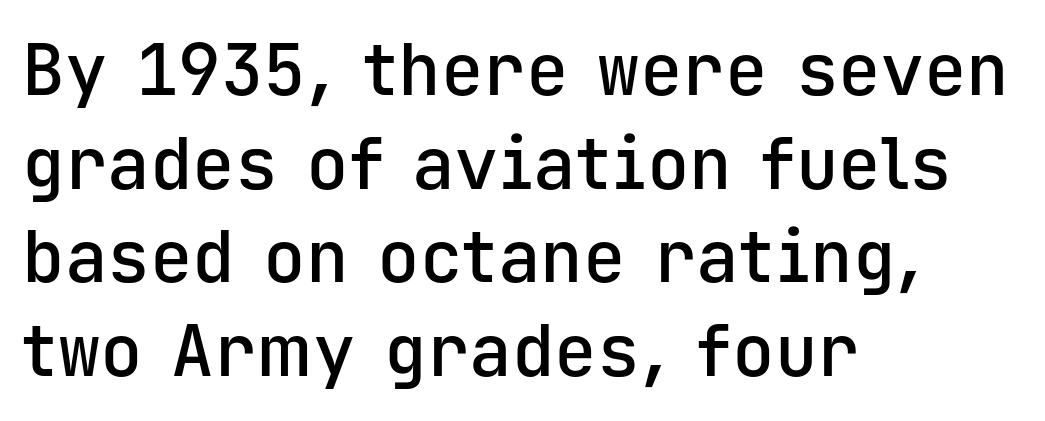
The image shows 71 px semibold sans-serif type, upright, monospaced; set left-aligned, normal line spacing (1.32x), normal letter spacing, not underlined; low stroke contrast and a medium x-height.
